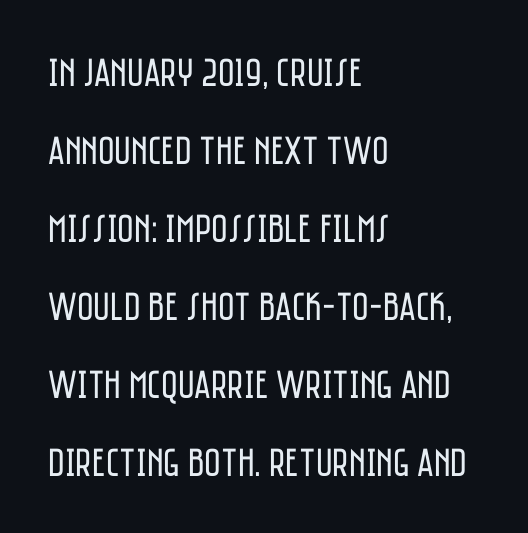
The image shows 40 px regular-weight, condensed sans-serif type, upright; set left-aligned, loose line spacing (1.95x), normal letter spacing, not underlined; low stroke contrast and a large x-height.
